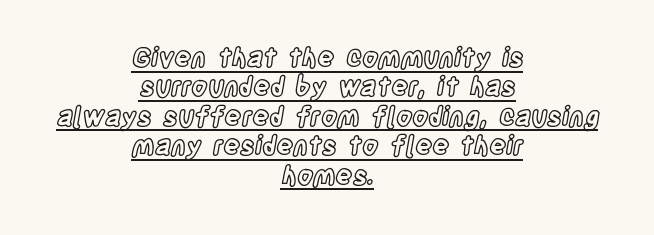
The image shows 26 px text type; set centered, tight line spacing (1.13x), normal letter spacing, underlined.
